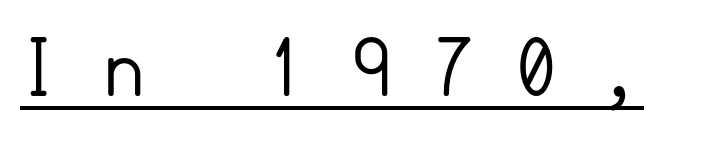
Q: Is the text bold? A: No.
Q: Is the text italic (slanted)? A: No, it is upright.
Q: Is the typeface a serif or a sans-serif typeface? A: Sans-serif.
Q: Is the text underlined? A: Yes.
Q: Is the spacing between letters normal or unusually wide? A: Unusually wide.
Q: Width (condensed, normal, or wide)? A: Normal.
Q: Stroke contrast? A: Low.
Q: x-height? A: Small.
